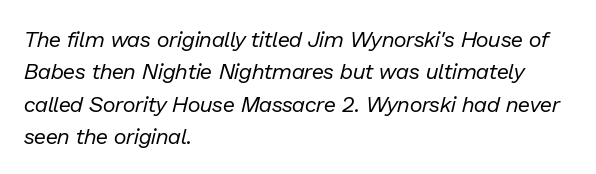
You could call the tracking neutral — neither tight nor loose. The glyphs are unaccompanied by any horizontal stroke below them. The weight tops out at a normal text grade. Looking at the ascenders, they clearly lean. The vertical gap from one line to the next is medium. Which margin do the lines hug? The left one — the right edge is uneven.
